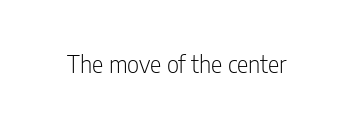
Only glyphs here, with clear space below each row. Notice how the stems are strictly vertical — no italics here. Between one letter and the next there's only the usual sliver of space. Is this a heavy cut? Hardly; it is regular or lighter.
